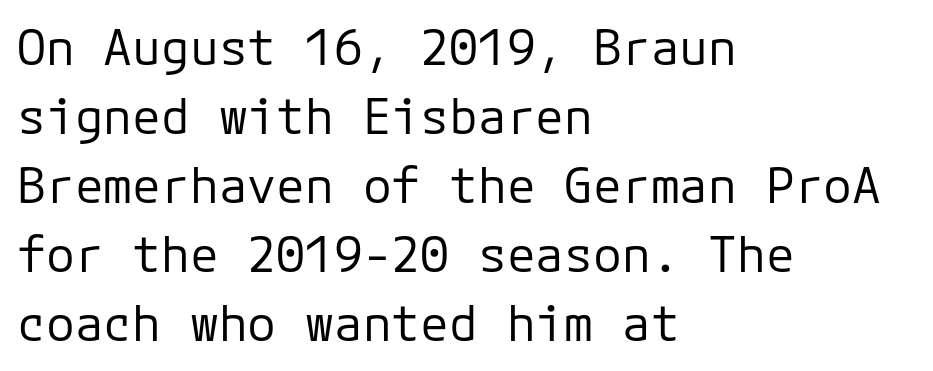
Q: Is the text bold? A: No.
Q: Is the text italic (slanted)? A: No, it is upright.
Q: Is the typeface a serif or a sans-serif typeface? A: Sans-serif.
Q: Is the text underlined? A: No.
Q: How is the paragraph aligned? A: Left-aligned.
Q: Is the spacing between letters normal or unusually wide? A: Normal.
Q: Is the spacing between lines tight, normal or loose? A: Normal.
Q: Width (condensed, normal, or wide)? A: Normal.
Q: Stroke contrast? A: Low.
Q: x-height? A: Medium.
